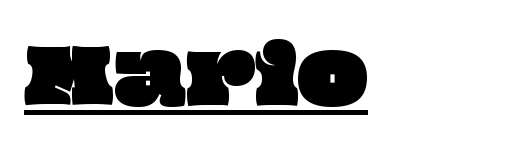
The image shows 74 px wide type; set left-aligned, normal letter spacing, underlined; low stroke contrast and a large x-height.
